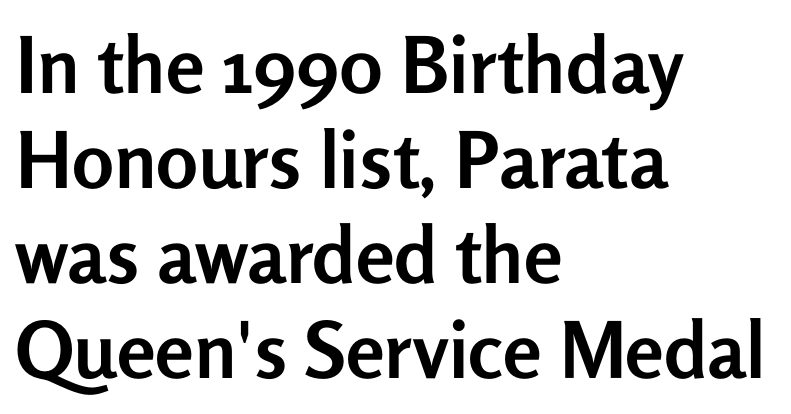
Q: Is the text bold? A: Yes.
Q: Is the text italic (slanted)? A: No, it is upright.
Q: Is the typeface a serif or a sans-serif typeface? A: Sans-serif.
Q: Is the text underlined? A: No.
Q: How is the paragraph aligned? A: Left-aligned.
Q: Is the spacing between letters normal or unusually wide? A: Normal.
Q: Width (condensed, normal, or wide)? A: Normal.
Q: Stroke contrast? A: Low.
Q: x-height? A: Medium.
Q: Monospaced? A: No.
